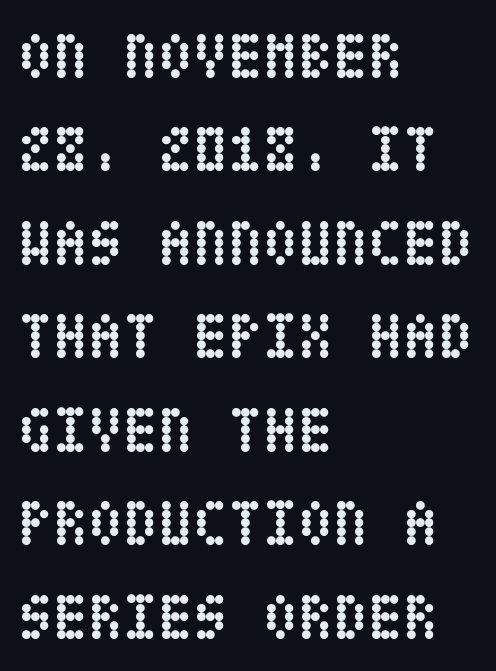
The image shows 64 px semibold, condensed type, upright; set left-aligned, normal line spacing (1.46x), normal letter spacing, not underlined; low stroke contrast and a large x-height.
